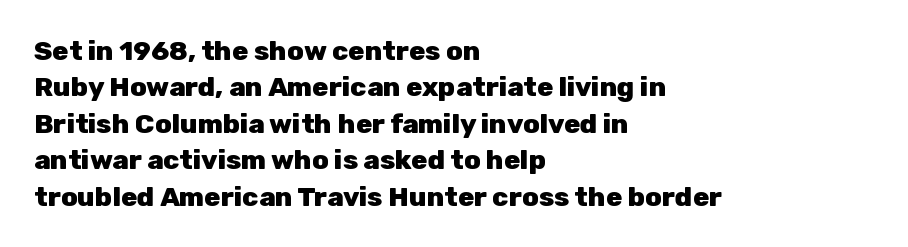
{"italic": "no", "bold": "yes", "underline": "no", "align": "left", "line_spacing": "normal", "line_spacing_ratio": 1.35, "letter_spacing": "normal", "letter_spacing_em": 0.0, "glyph_px": 27}
